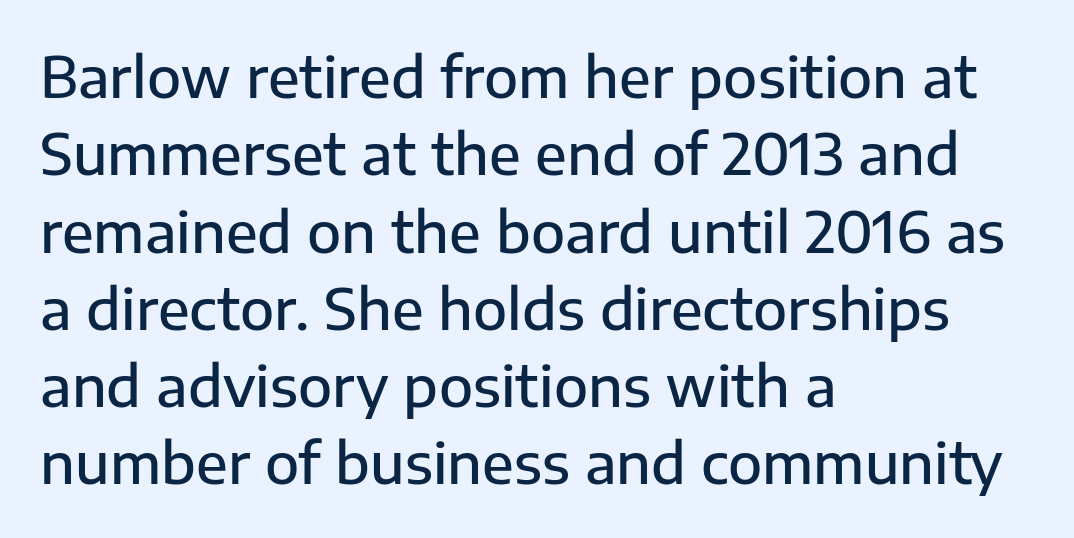
Q: Is the text bold? A: Semi-bold.
Q: Is the text italic (slanted)? A: No, it is upright.
Q: Is the typeface a serif or a sans-serif typeface? A: Sans-serif.
Q: Is the text underlined? A: No.
Q: How is the paragraph aligned? A: Left-aligned.
Q: Is the spacing between letters normal or unusually wide? A: Normal.
Q: Is the spacing between lines tight, normal or loose? A: Normal.
Q: Width (condensed, normal, or wide)? A: Normal.
Q: Stroke contrast? A: Low.
Q: x-height? A: Medium.
Q: Monospaced? A: No.
